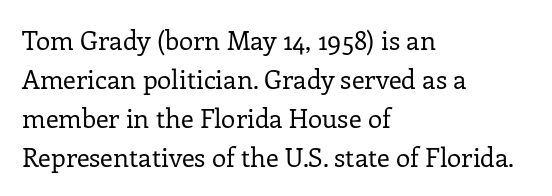
{"italic": "no", "bold": "no", "underline": "no", "align": "left", "line_spacing": "normal", "line_spacing_ratio": 1.5, "letter_spacing": "normal", "letter_spacing_em": 0.0, "glyph_px": 26}
